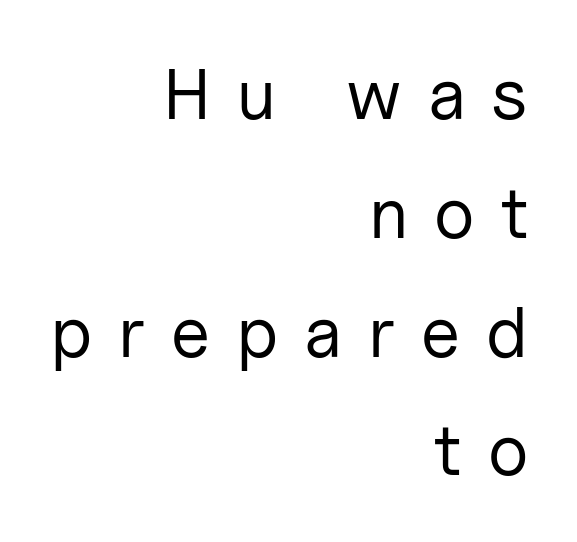
The image shows 72 px regular-weight sans-serif type, upright; set right-aligned, normal line spacing (1.65x), unusually wide letter spacing (+0.36 em), not underlined; low stroke contrast and a medium x-height.
